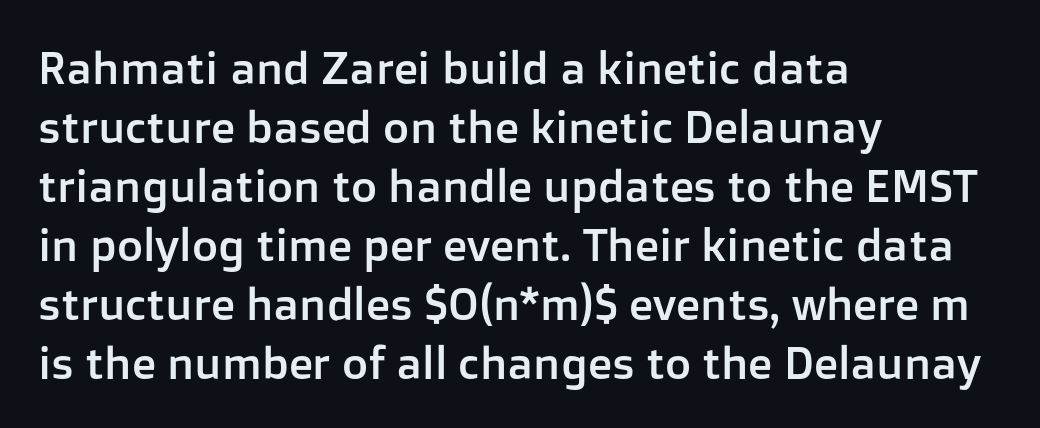
Q: Is the text italic (slanted)? A: No, it is upright.
Q: Is the typeface a serif or a sans-serif typeface? A: Sans-serif.
Q: Is the text underlined? A: No.
Q: How is the paragraph aligned? A: Left-aligned.
Q: Is the spacing between letters normal or unusually wide? A: Normal.
Q: Is the spacing between lines tight, normal or loose? A: Normal.
Q: Width (condensed, normal, or wide)? A: Normal.
Q: Stroke contrast? A: Low.
Q: x-height? A: Medium.
Q: Monospaced? A: No.
